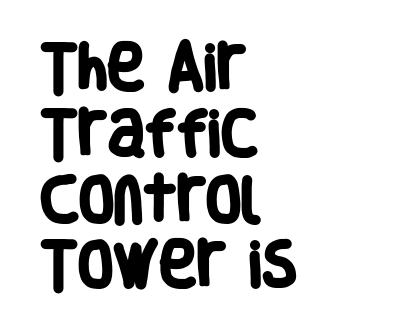
{"serif": "no", "bold": "yes", "weight": "heavy", "width": "condensed", "stroke_contrast": "low", "x_height": "large", "monospaced": "no", "underline": "no", "align": "left", "line_spacing": "normal", "line_spacing_ratio": 1.29, "letter_spacing": "normal", "letter_spacing_em": 0.0, "glyph_px": 51}
